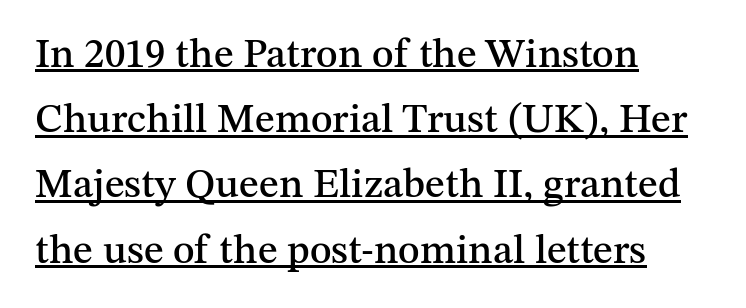
{"serif": "yes", "italic": "no", "width": "normal", "stroke_contrast": "medium", "x_height": "medium", "monospaced": "no", "underline": "yes", "align": "left", "line_spacing": "normal", "line_spacing_ratio": 1.59, "letter_spacing": "normal", "letter_spacing_em": 0.0, "glyph_px": 41}
